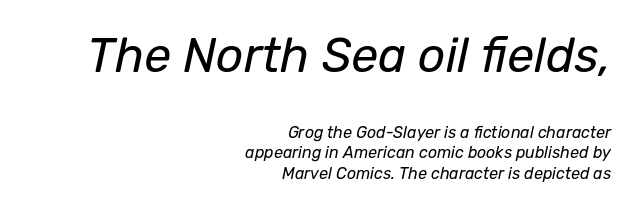
If you drew a ruler down the right edge, every line would touch it. This sample has the flowing, uneven cadence of proportional lettering. One glance says typical: line gaps are just what's usual. Tall strokes in this sample are angled rather than plumb. Spacing between characters is what you'd get straight out of the box.
